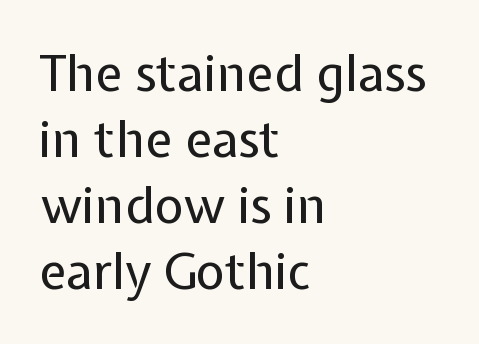
Horizontal alignment here is leftward, the default for most running prose. The strip under each line holds only bare page. Letterform terminals end flat and unadorned throughout the passage. The rendering uses natural spacing where letterforms have individual widths. What's the leading like? Ordinary, nothing unusual.
